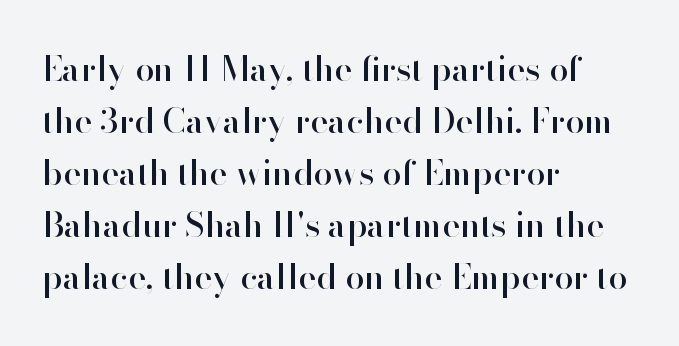
{"serif": "no", "italic": "no", "width": "normal", "stroke_contrast": "high", "x_height": "small", "monospaced": "no", "underline": "no", "align": "left", "line_spacing": "normal", "line_spacing_ratio": 1.53, "letter_spacing": "normal", "letter_spacing_em": 0.0, "glyph_px": 34}
